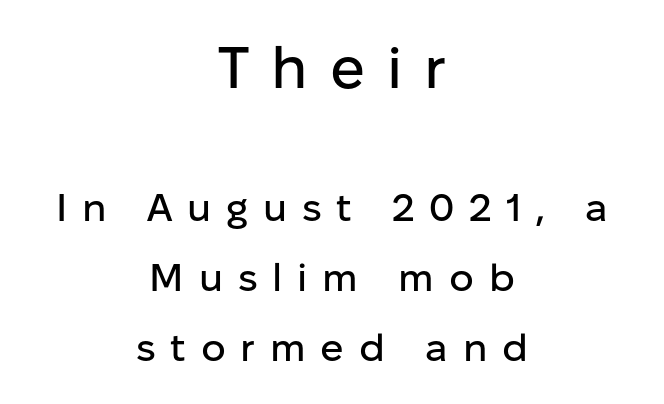
Every row of glyphs is offset so its center matches the block's center. Grotesque or geometric, the face here clearly has no serifs. Note the varied advance widths — an 'i' is clearly narrower than an 'm'. The face used here appears at its bigger size in the upper chunk. Loose tracking; the words dissolve into strings of separated letters. Is there any slant? The stems are plumb.
